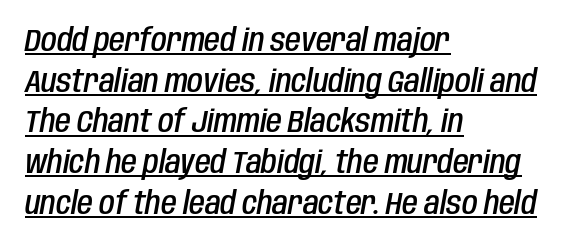
The image shows 32 px semibold, condensed type, italic (leaning right); set left-aligned, normal line spacing (1.27x), normal letter spacing, underlined; low stroke contrast and a large x-height.
